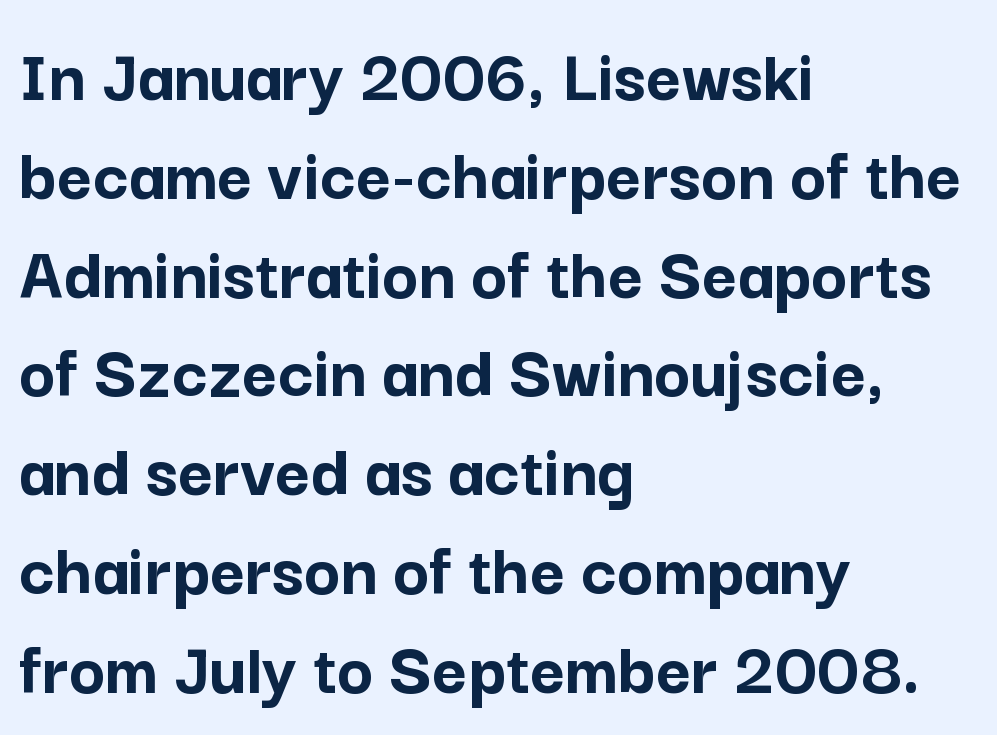
The letters are bold, with thick, heavy strokes. Compared with typical body copy, the letter spacing here is the same. The lettering stays uniformly vertical, giving the passage a roman look. Regular leading.
